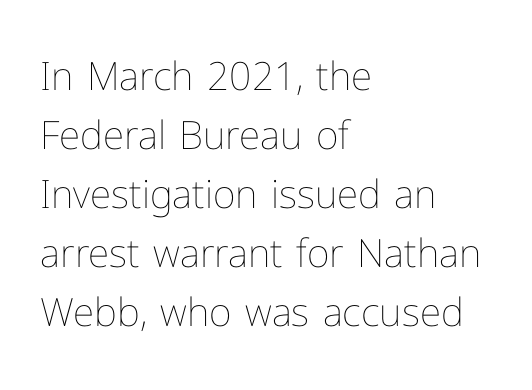
The image shows 39 px thin type, upright; set left-aligned, normal line spacing (1.51x), normal letter spacing, not underlined; low stroke contrast and a medium x-height.
